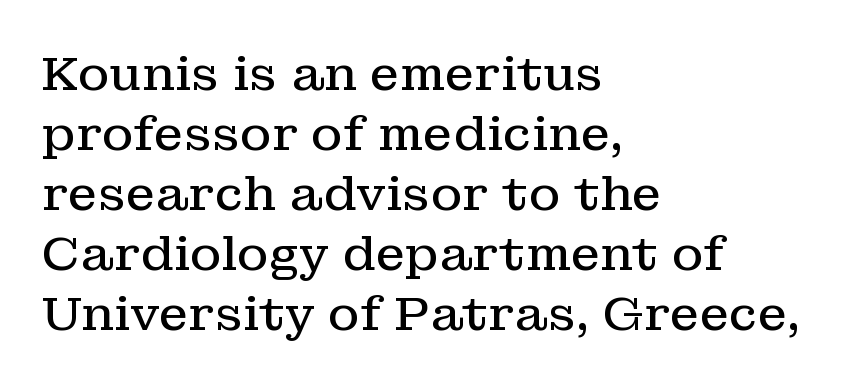
The image shows 48 px regular-weight serif type, upright; set left-aligned, normal line spacing (1.25x), normal letter spacing, not underlined; low stroke contrast and a medium x-height.
